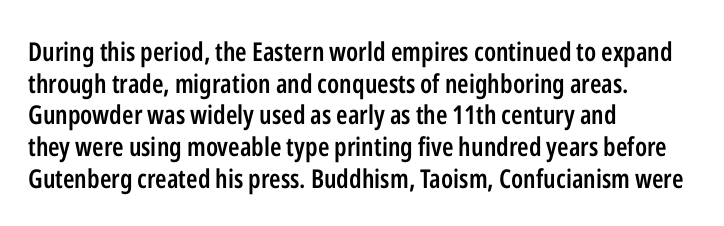
Q: Is the text bold? A: Semi-bold.
Q: Is the text italic (slanted)? A: No, it is upright.
Q: Is the text underlined? A: No.
Q: How is the paragraph aligned? A: Left-aligned.
Q: Is the spacing between letters normal or unusually wide? A: Normal.
